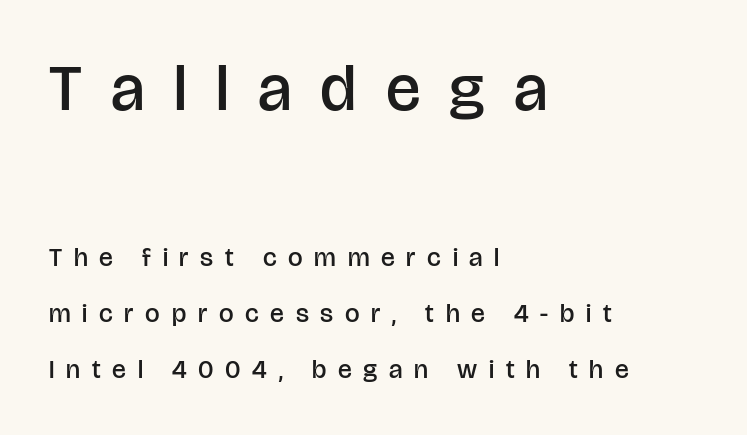
The image shows 65 px semibold sans-serif type, upright; set left-aligned, loose line spacing (2.15x), unusually wide letter spacing (+0.45 em), not underlined; the first (top) block is 2.5x larger; low stroke contrast and a large x-height.
